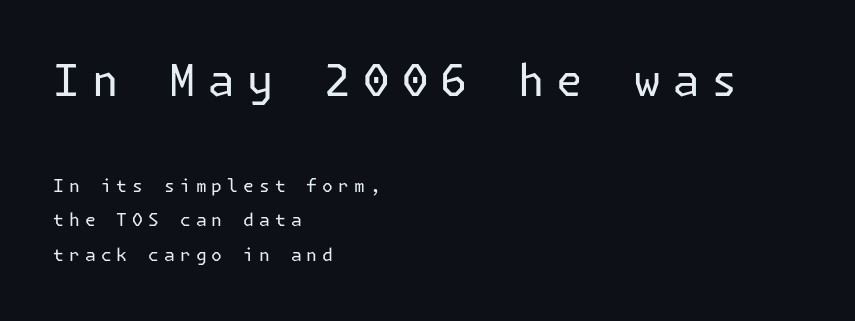
The space between consecutive lines is lavish. The lines in this sample share a left origin and differ only in where they stop. Unbolded letterforms with no extra heft. Quick note: not italic, upright. Look at the bottom of the vertical strokes: they stop flat, with no serifs. Note: larger setting up top, smaller setting below.
